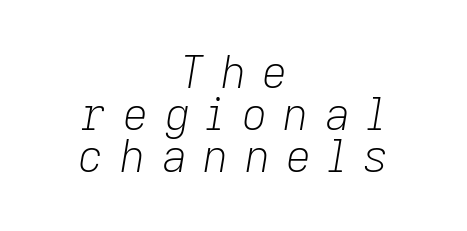
Q: Is the text bold? A: No.
Q: Is the text italic (slanted)? A: Yes, it leans right by about 9 degrees.
Q: Is the text underlined? A: No.
Q: How is the paragraph aligned? A: Centered.
Q: Is the spacing between letters normal or unusually wide? A: Unusually wide.
Q: Is the spacing between lines tight, normal or loose? A: Tight.
Q: Width (condensed, normal, or wide)? A: Normal.
Q: Stroke contrast? A: Low.
Q: x-height? A: Medium.
Q: Monospaced? A: No.
